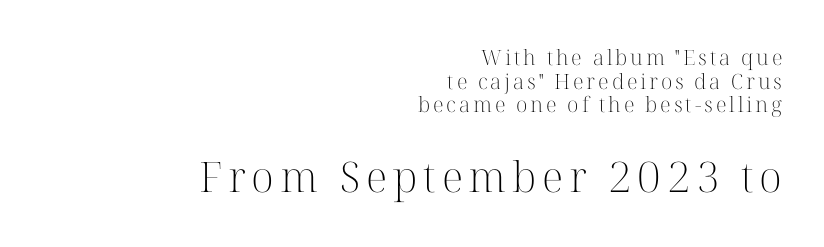
{"serif": "yes", "italic": "no", "bold": "no", "weight": "light", "width": "normal", "stroke_contrast": "high", "x_height": "medium", "monospaced": "no", "underline": "no", "align": "right", "line_spacing": "tight", "line_spacing_ratio": 1.13, "larger_block": "second", "size_ratio": 2.0, "glyph_px": 42}
